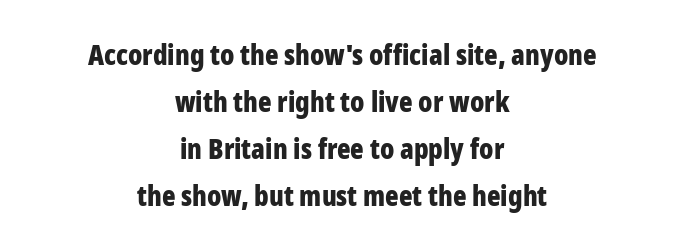
A typesetter would call this zero additional tracking. How would I describe the line gaps? Plain and ordinary. These lines are centered, leaving both edges ragged. Tall strokes in this sample are plumb rather than angled. Observe the absence of serifs on each vertical stroke in this sample.
